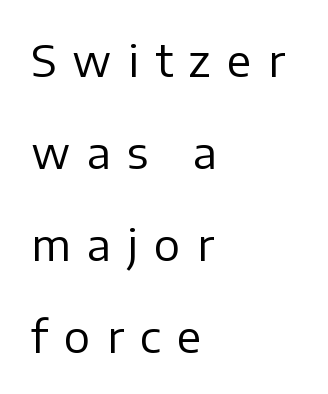
The image shows 44 px regular-weight sans-serif type, upright; set left-aligned, loose line spacing (2.09x), unusually wide letter spacing (+0.37 em), not underlined; low stroke contrast and a medium x-height.
